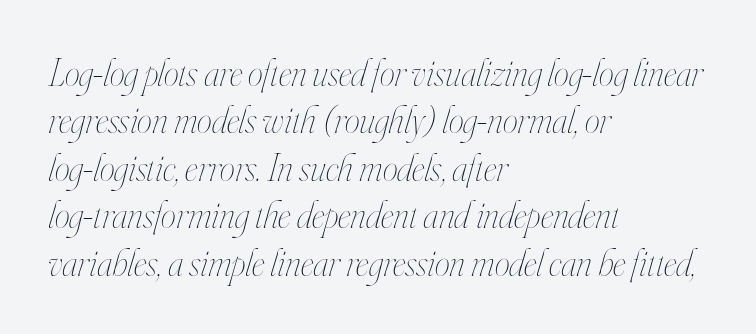
The image shows 38 px thin, condensed type, italic (leaning right); set left-aligned, normal line spacing (1.25x), normal letter spacing, not underlined; high stroke contrast and a small x-height.
